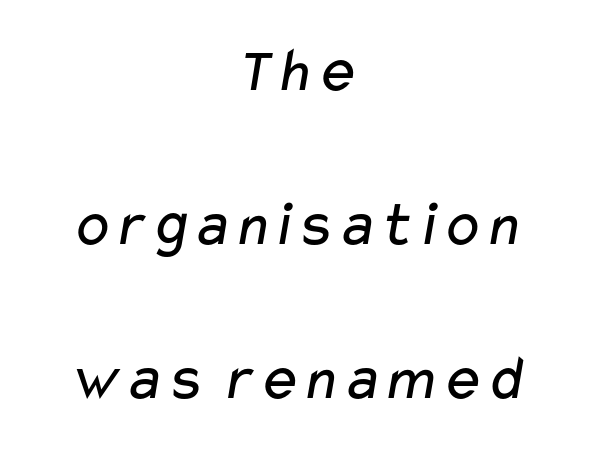
Q: Is the text bold? A: No.
Q: Is the typeface a serif or a sans-serif typeface? A: Sans-serif.
Q: Is the text underlined? A: No.
Q: How is the paragraph aligned? A: Centered.
Q: Is the spacing between letters normal or unusually wide? A: Normal.
Q: Is the spacing between lines tight, normal or loose? A: Loose.
Q: Width (condensed, normal, or wide)? A: Wide.
Q: Stroke contrast? A: Low.
Q: x-height? A: Medium.
Q: Monospaced? A: No.
